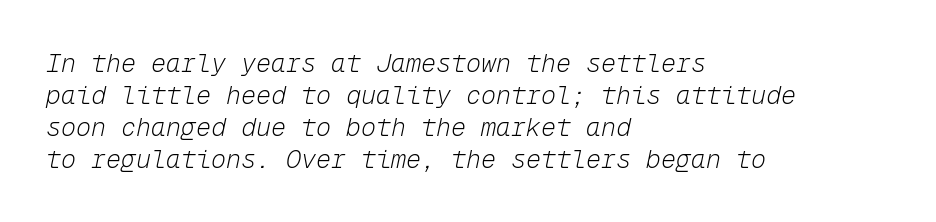
The image shows 25 px text type, italic (leaning right); set left-aligned, normal line spacing (1.28x), normal letter spacing, not underlined.
